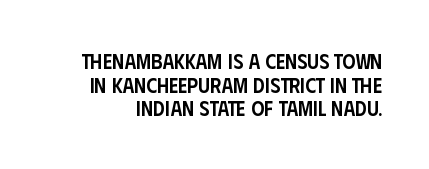
{"italic": "no", "bold": "semi", "underline": "no", "line_spacing": "tight", "line_spacing_ratio": 1.13, "letter_spacing": "normal", "letter_spacing_em": 0.0, "glyph_px": 21}
